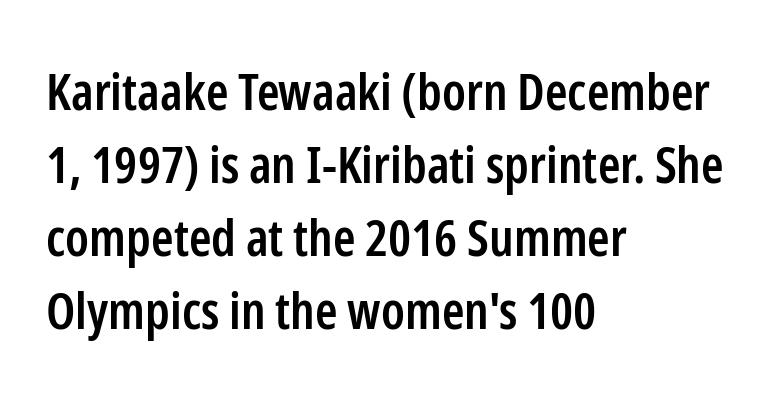
Compared with an ordinary text face, these strokes are moderately heavier — a semibold. Characters remain perfectly vertical along every line. Default kerning and tracking; the words read as compact shapes. No feet cap the strokes, marking this as sans-serif type. Proportional: the letters do not fall into vertical columns. Is there much room between lines? A standard amount, neither cramped nor airy.
